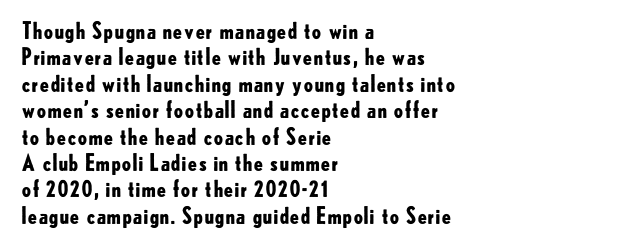
Q: Is the text bold? A: Yes.
Q: Is the text italic (slanted)? A: No, it is upright.
Q: Is the text underlined? A: No.
Q: How is the paragraph aligned? A: Left-aligned.
Q: Is the spacing between letters normal or unusually wide? A: Normal.
